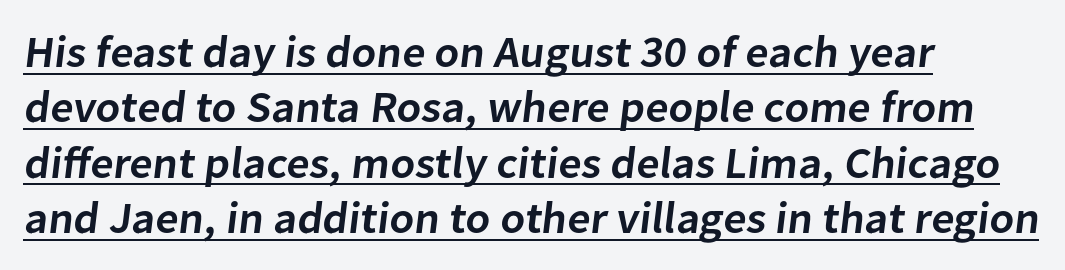
Descenders here cross a horizontal rule under the line. A typesetter would call this leading conventional body-copy spacing. Nope, no serifs anywhere on these letters. Think of a printed novel: that variable character pitch is what you see here.
